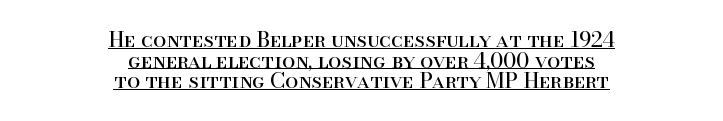
The image shows 21 px text type, upright; set centered, tight line spacing (0.98x), normal letter spacing, underlined.
